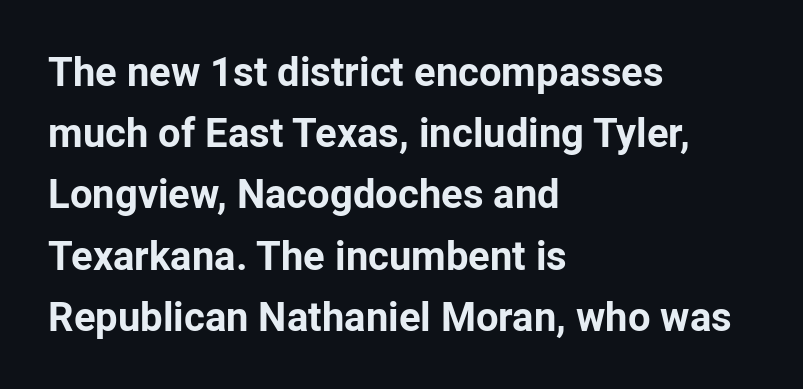
{"serif": "no", "italic": "no", "bold": "yes", "weight": "bold", "width": "normal", "stroke_contrast": "low", "x_height": "medium", "monospaced": "no", "underline": "no", "align": "left", "line_spacing": "normal", "line_spacing_ratio": 1.53, "letter_spacing": "normal", "letter_spacing_em": 0.0, "glyph_px": 40}
